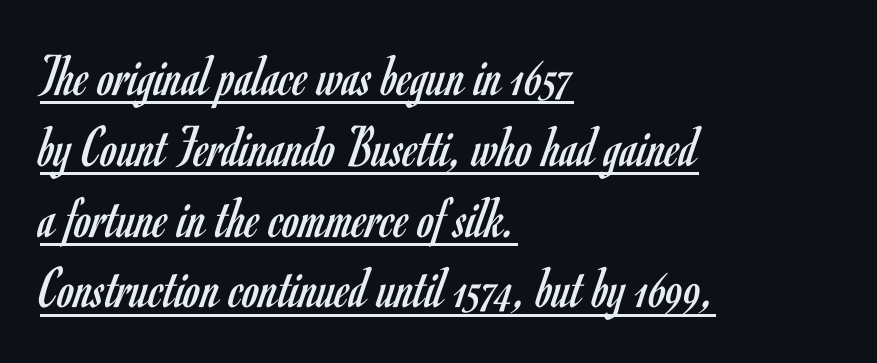
Where is the straight margin? On the left. Honestly, the letter spacing is just normal — you wouldn't notice it. Nothing sits at the stroke ends, so this counts as sans-serif. The rendering uses natural spacing where letterforms have individual widths. Each line of the rendering has a horizontal stroke beneath the glyphs.
